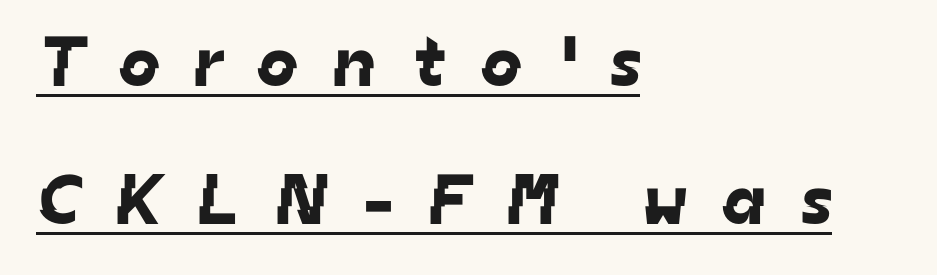
Q: Is the typeface a serif or a sans-serif typeface? A: Sans-serif.
Q: Is the text underlined? A: Yes.
Q: How is the paragraph aligned? A: Left-aligned.
Q: Is the spacing between letters normal or unusually wide? A: Unusually wide.
Q: Is the spacing between lines tight, normal or loose? A: Loose.
Q: Width (condensed, normal, or wide)? A: Normal.
Q: Stroke contrast? A: Low.
Q: x-height? A: Medium.
Q: Monospaced? A: No.
